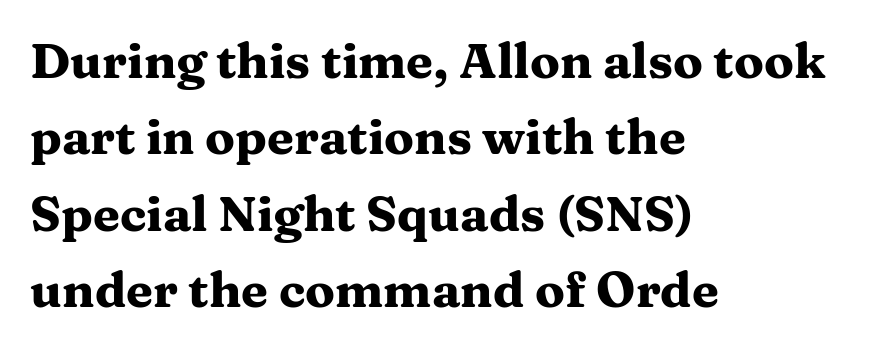
Q: Is the text bold? A: Yes.
Q: Is the text italic (slanted)? A: No, it is upright.
Q: Is the typeface a serif or a sans-serif typeface? A: Serif.
Q: Is the text underlined? A: No.
Q: How is the paragraph aligned? A: Left-aligned.
Q: Is the spacing between letters normal or unusually wide? A: Normal.
Q: Is the spacing between lines tight, normal or loose? A: Normal.
Q: Width (condensed, normal, or wide)? A: Wide.
Q: Stroke contrast? A: Medium.
Q: x-height? A: Medium.
Q: Monospaced? A: No.
